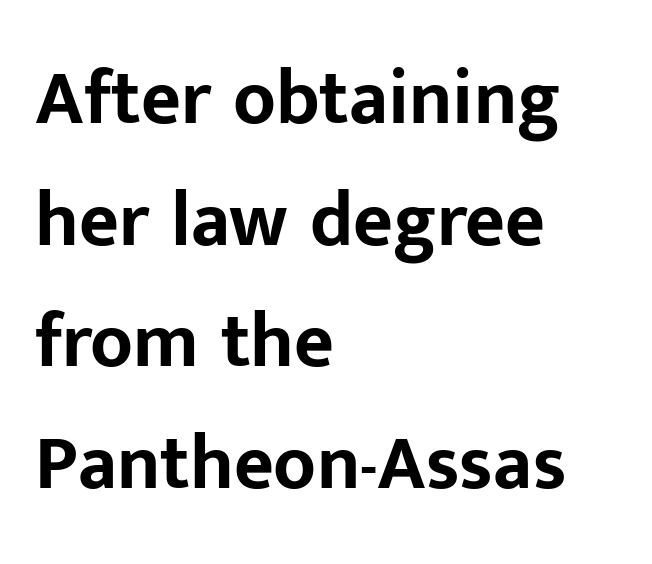
Quick note: not italic, upright. Summary of weight: heavy, a full bold. Leading: standard. This rendering uses left alignment, leaving the right contour irregular. A typesetter would call this proportional, since set widths differ per character.
